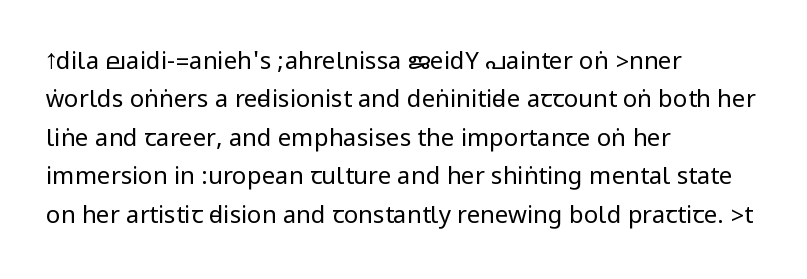
Q: Is the text bold? A: No.
Q: Is the text italic (slanted)? A: No, it is upright.
Q: Is the text underlined? A: No.
Q: How is the paragraph aligned? A: Left-aligned.
Q: Is the spacing between letters normal or unusually wide? A: Normal.
Q: Is the spacing between lines tight, normal or loose? A: Normal.
